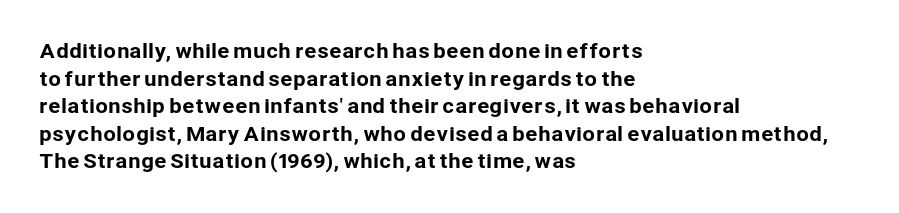
The block of text has a typical density, with ordinary space between rows. The letters stand straight up with perfectly vertical stems. Line starts are locked; line ends wander. Between one letter and the next there's only the usual sliver of space. Type without underlining.
